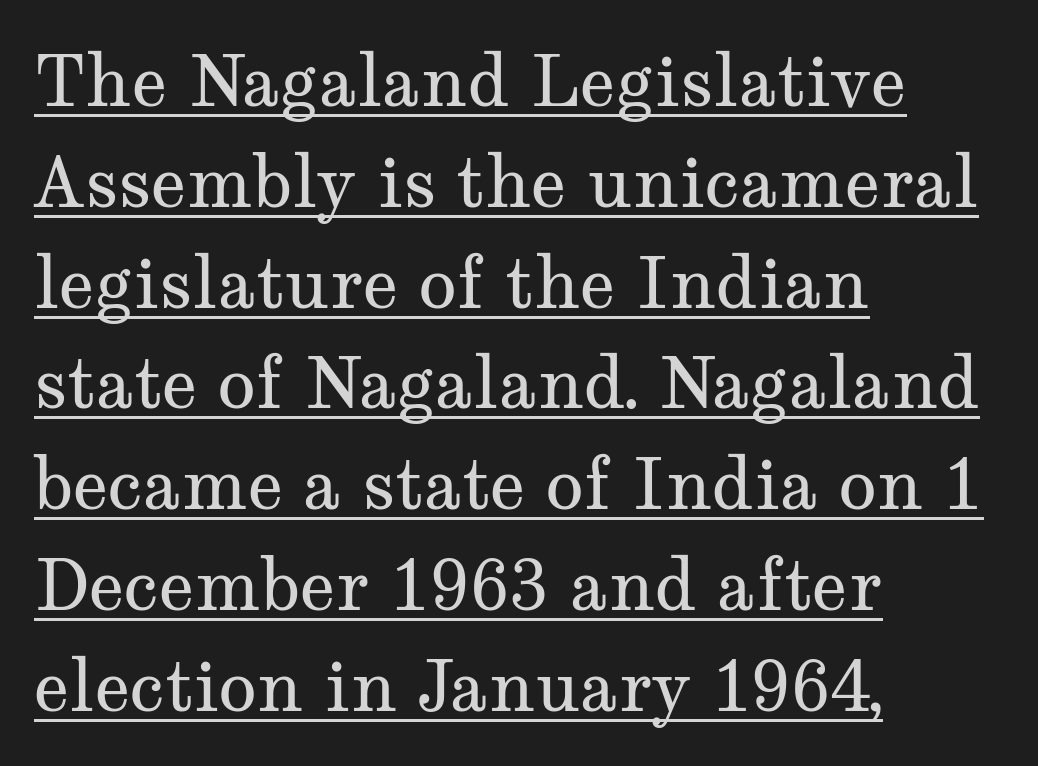
Is there any slant? The stems are plumb. Looks like regular typesetting: each glyph gets only the width it needs. The rendering anchors every line to the left-hand side. Inter-character spacing is left at the font's built-in metrics.
